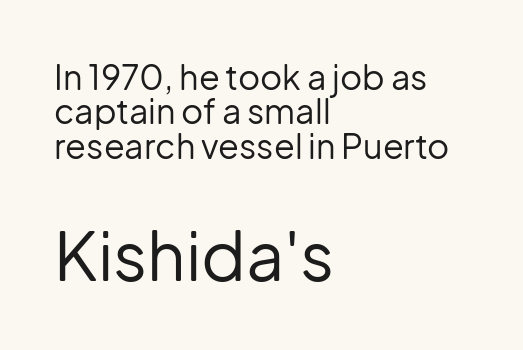
{"serif": "no", "italic": "no", "bold": "no", "weight": "regular", "width": "normal", "stroke_contrast": "low", "x_height": "medium", "monospaced": "no", "underline": "no", "align": "left", "line_spacing": "tight", "line_spacing_ratio": 1.01, "letter_spacing": "normal", "letter_spacing_em": 0.0, "larger_block": "second", "size_ratio": 1.97, "glyph_px": 67}
